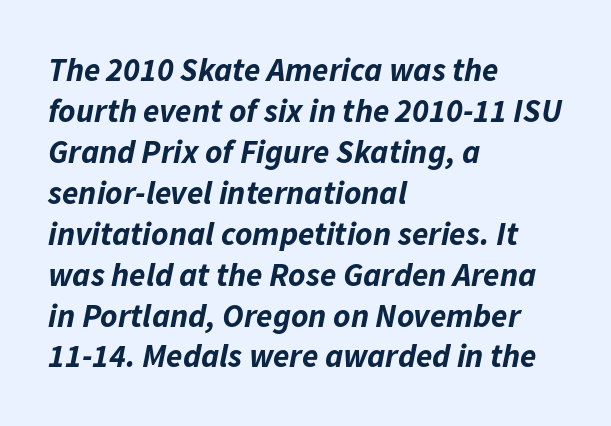
The image shows 33 px bold type, italic (leaning right); set left-aligned, line spacing 1.24x, normal letter spacing, not underlined; low stroke contrast and a medium x-height.
